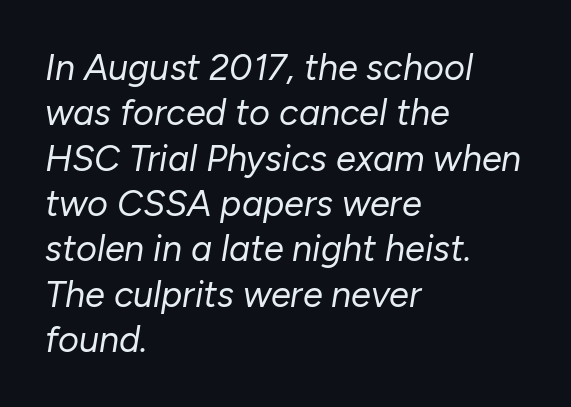
{"italic": "yes", "lean": "right", "slant_degrees": 10, "bold": "no", "weight": "regular", "width": "normal", "stroke_contrast": "low", "x_height": "medium", "monospaced": "no", "underline": "no", "align": "left", "line_spacing": "normal", "line_spacing_ratio": 1.26, "letter_spacing": "normal", "letter_spacing_em": 0.0, "glyph_px": 36}
